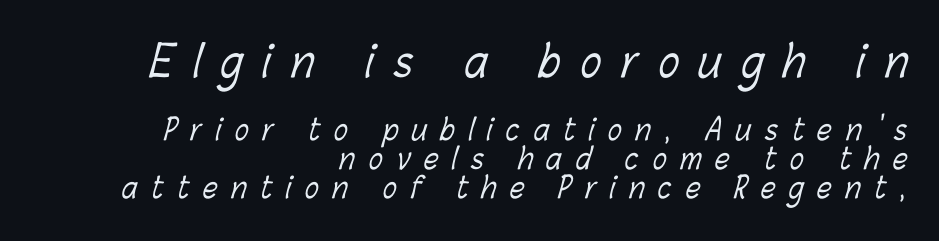
The image shows 43 px light, condensed type; set right-aligned, tight line spacing (1.0x), unusually wide letter spacing (+0.47 em), not underlined; the first (top) block is 1.48x larger; low stroke contrast and a medium x-height.
